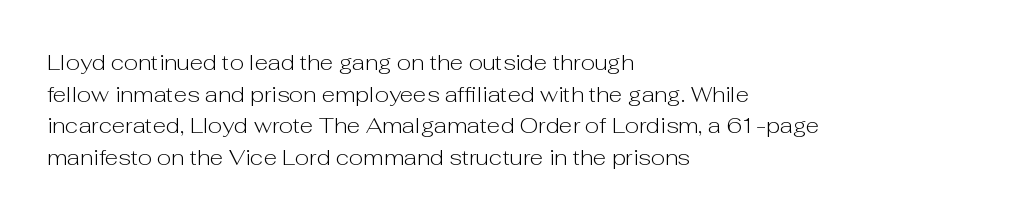
Ordinary non-slanted type is in use. Whoever set this chose a conventional vertical rhythm. Nothing unusual about the tracking: characters are spaced as the font intends. Every row of glyphs begins at an identical x-position on the left.
